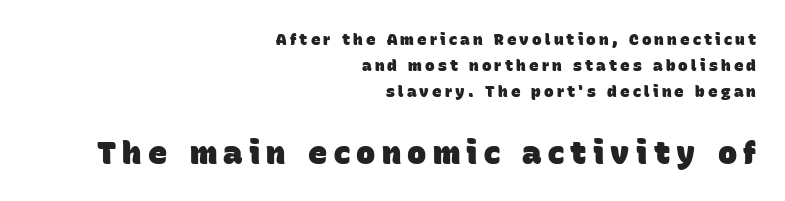
The image shows 32 px heavy sans-serif type; set right-aligned, normal line spacing (1.63x), unusually wide letter spacing (+0.2 em), not underlined; the second (bottom) block is 2.0x larger; low stroke contrast and a large x-height.
